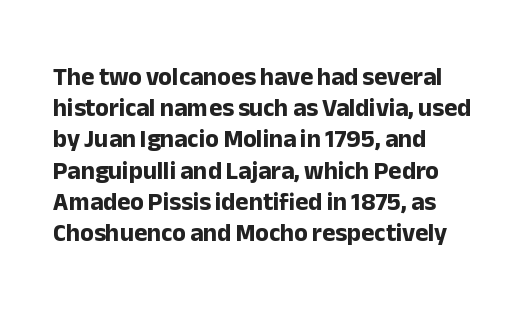
{"italic": "no", "bold": "yes", "underline": "no", "align": "left", "line_spacing": "normal", "line_spacing_ratio": 1.25, "letter_spacing": "normal", "letter_spacing_em": 0.0, "glyph_px": 25}
